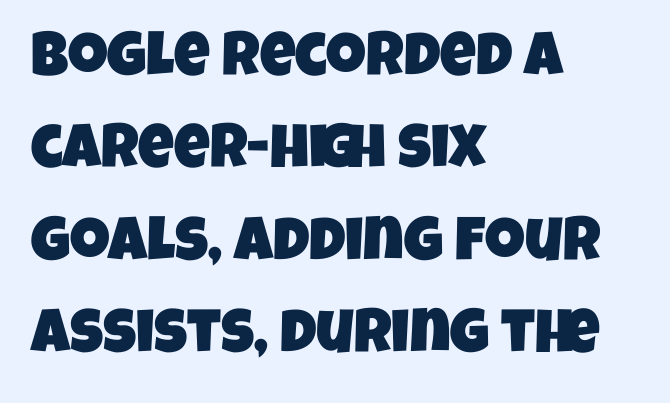
The passage shown is not underscored anywhere. The face used here is rendered with its standard letterfit. The lines in this sample share a left origin and differ only in where they stop. Font category for this specimen: sans-serif. Reading down the column, the eye jumps a familiar distance to each next line.
